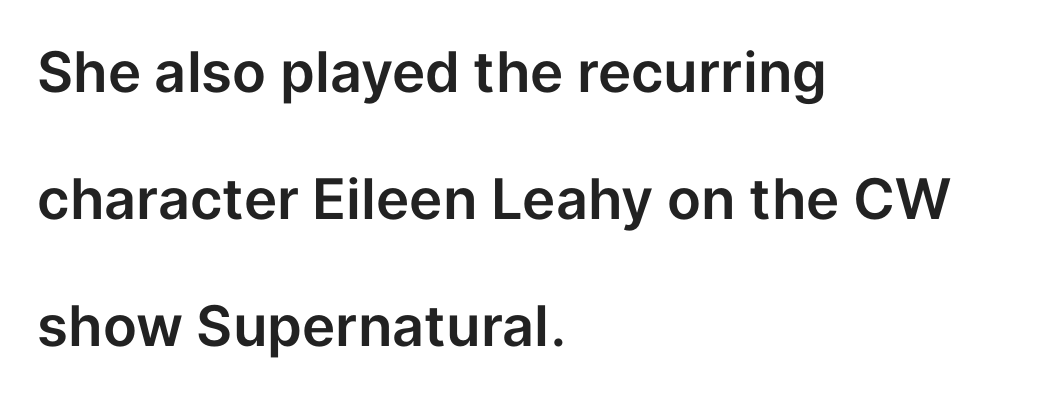
The image shows 56 px sans-serif type, upright; set left-aligned, loose line spacing (2.27x), normal letter spacing, not underlined; low stroke contrast and a medium x-height.
